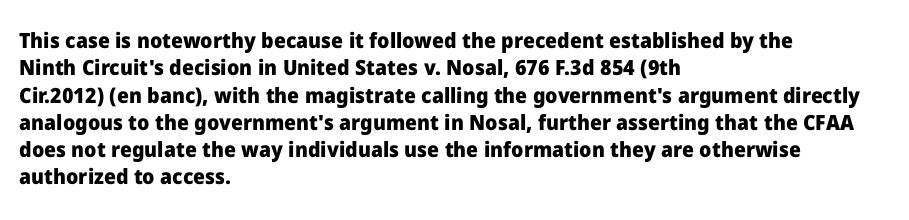
The image shows 21 px bold type, upright; set left-aligned, normal line spacing (1.3x), normal letter spacing, not underlined.
